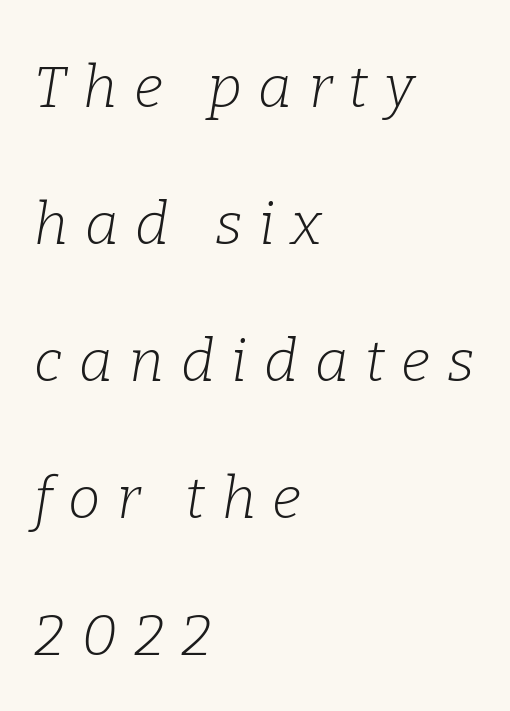
Q: Is the text bold? A: No.
Q: Is the text italic (slanted)? A: Yes, it leans right by about 9 degrees.
Q: Is the typeface a serif or a sans-serif typeface? A: Serif.
Q: Is the text underlined? A: No.
Q: How is the paragraph aligned? A: Left-aligned.
Q: Is the spacing between letters normal or unusually wide? A: Unusually wide.
Q: Is the spacing between lines tight, normal or loose? A: Loose.
Q: Width (condensed, normal, or wide)? A: Normal.
Q: Stroke contrast? A: Low.
Q: x-height? A: Medium.
Q: Monospaced? A: No.
